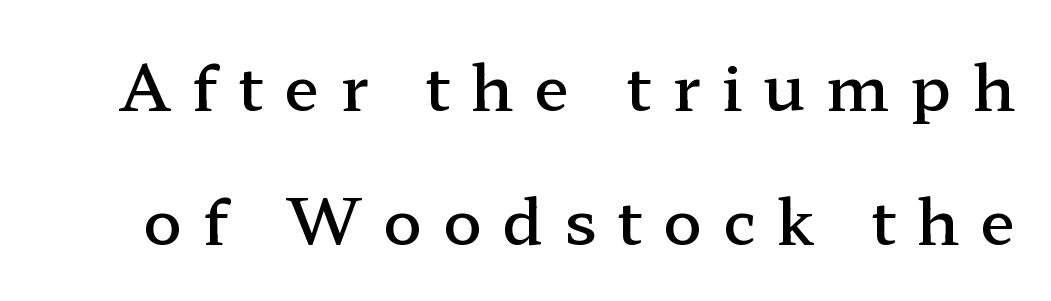
{"serif": "yes", "italic": "no", "bold": "semi", "weight": "semibold", "width": "wide", "stroke_contrast": "low", "x_height": "medium", "monospaced": "no", "underline": "no", "line_spacing": "loose", "line_spacing_ratio": 2.1, "letter_spacing": "wide", "letter_spacing_em": 0.32, "glyph_px": 64}
